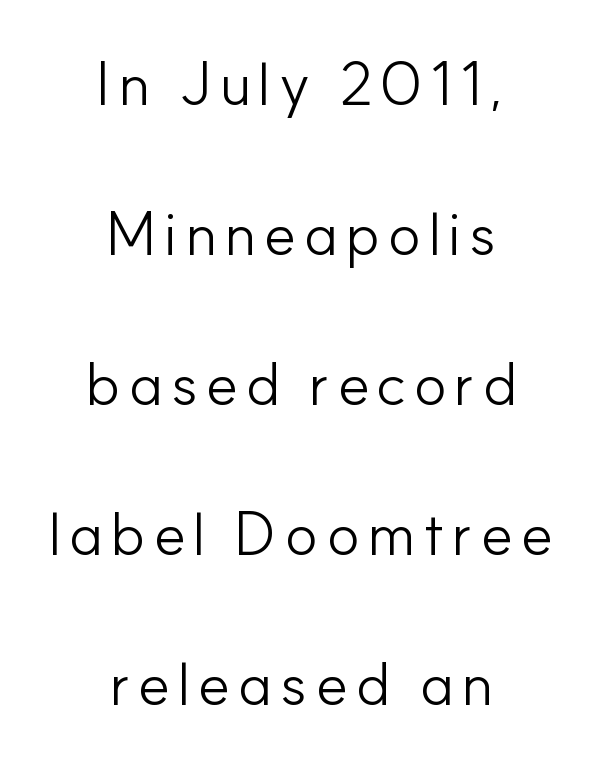
{"serif": "no", "italic": "no", "bold": "no", "weight": "light", "width": "normal", "stroke_contrast": "low", "x_height": "small", "monospaced": "no", "underline": "no", "align": "center", "line_spacing": "loose", "line_spacing_ratio": 2.46, "glyph_px": 61}
